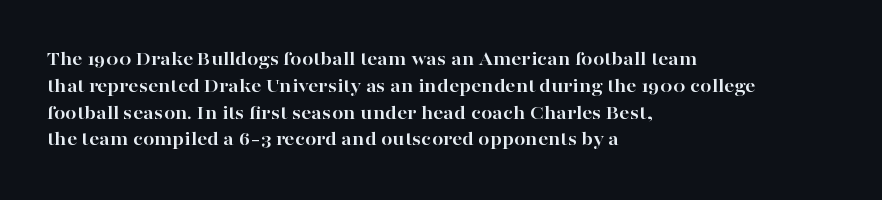
Q: Is the text bold? A: Yes.
Q: Is the text italic (slanted)? A: No, it is upright.
Q: Is the text underlined? A: No.
Q: How is the paragraph aligned? A: Left-aligned.
Q: Is the spacing between letters normal or unusually wide? A: Normal.
Q: Is the spacing between lines tight, normal or loose? A: Normal.
